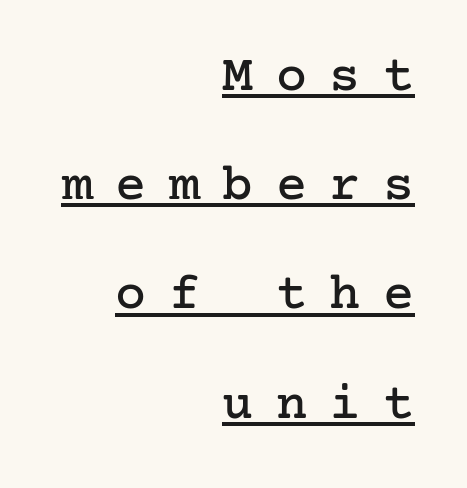
Q: Is the text italic (slanted)? A: No, it is upright.
Q: Is the typeface a serif or a sans-serif typeface? A: Serif.
Q: Is the text underlined? A: Yes.
Q: How is the paragraph aligned? A: Right-aligned.
Q: Is the spacing between letters normal or unusually wide? A: Unusually wide.
Q: Is the spacing between lines tight, normal or loose? A: Loose.
Q: Width (condensed, normal, or wide)? A: Normal.
Q: Stroke contrast? A: Low.
Q: x-height? A: Medium.
